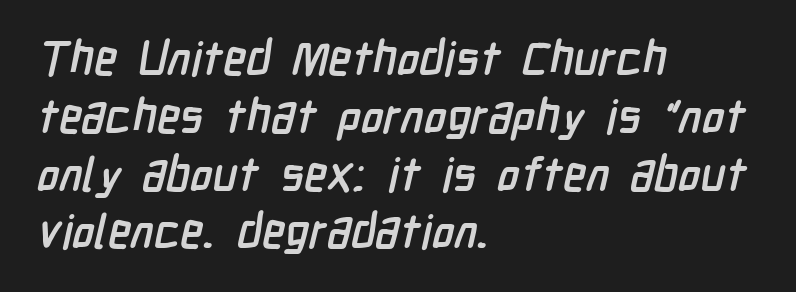
Every letter is thick-stroked: bold, no question. The passage shown is not underscored anywhere. Letter spacing: default. Each letter keeps its own natural width here, so spacing adapts to shape. Reading down the block, your eye returns to a fixed left position each line.
